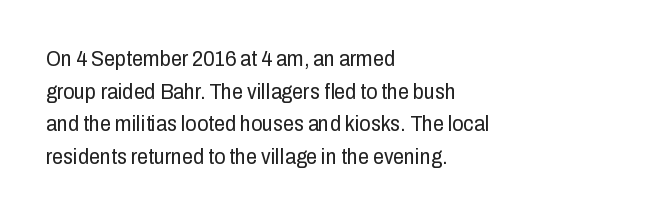
The image shows 22 px text type, upright; set left-aligned, normal line spacing (1.48x), normal letter spacing, not underlined.
